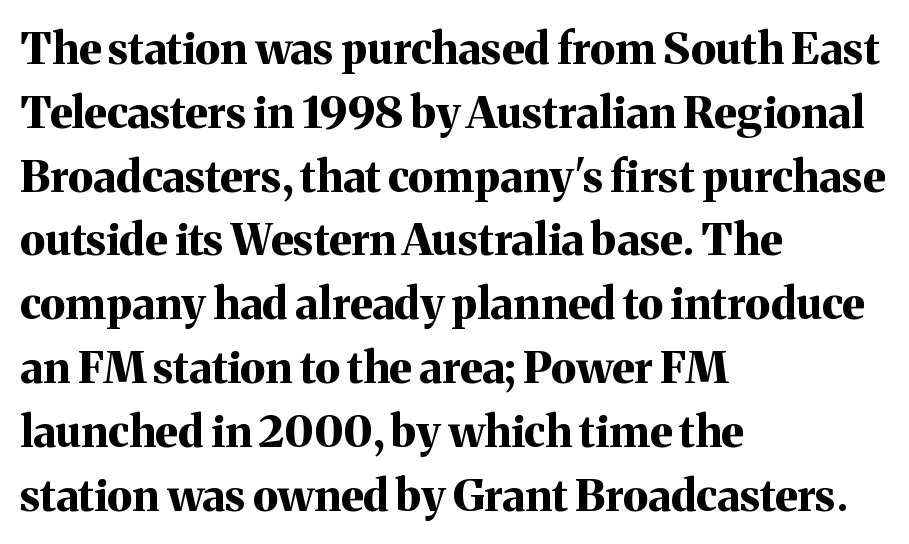
Q: Is the text bold? A: Yes.
Q: Is the text italic (slanted)? A: No, it is upright.
Q: Is the typeface a serif or a sans-serif typeface? A: Serif.
Q: Is the text underlined? A: No.
Q: How is the paragraph aligned? A: Left-aligned.
Q: Is the spacing between letters normal or unusually wide? A: Normal.
Q: Is the spacing between lines tight, normal or loose? A: Normal.
Q: Width (condensed, normal, or wide)? A: Normal.
Q: Stroke contrast? A: Medium.
Q: x-height? A: Medium.
Q: Monospaced? A: No.
